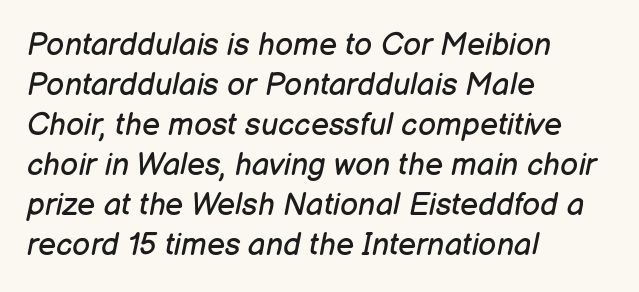
Q: Is the text bold? A: No.
Q: Is the text italic (slanted)? A: Yes, it leans right by about 12 degrees.
Q: Is the text underlined? A: No.
Q: How is the paragraph aligned? A: Left-aligned.
Q: Is the spacing between letters normal or unusually wide? A: Normal.
Q: Is the spacing between lines tight, normal or loose? A: Normal.
Q: Width (condensed, normal, or wide)? A: Normal.
Q: Stroke contrast? A: Low.
Q: x-height? A: Medium.
Q: Monospaced? A: No.
